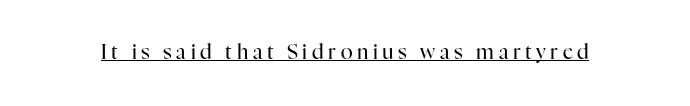
Q: Is the text bold? A: No.
Q: Is the text italic (slanted)? A: No, it is upright.
Q: Is the text underlined? A: Yes.
Q: Is the spacing between letters normal or unusually wide? A: Unusually wide.
